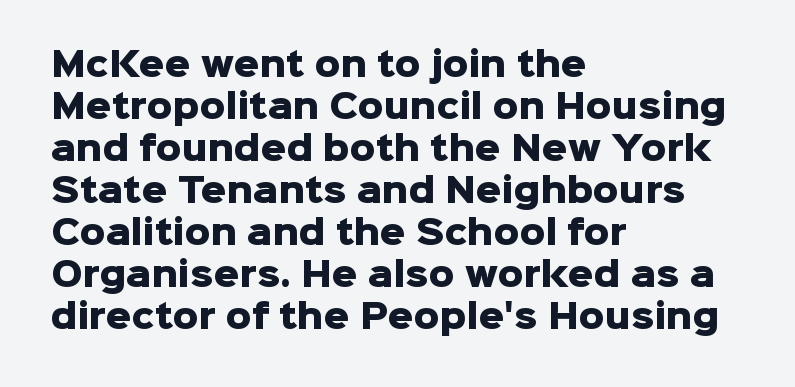
Q: Is the text bold? A: Yes.
Q: Is the text italic (slanted)? A: No, it is upright.
Q: Is the typeface a serif or a sans-serif typeface? A: Sans-serif.
Q: Is the text underlined? A: No.
Q: How is the paragraph aligned? A: Left-aligned.
Q: Is the spacing between letters normal or unusually wide? A: Normal.
Q: Is the spacing between lines tight, normal or loose? A: Normal.
Q: Width (condensed, normal, or wide)? A: Normal.
Q: Stroke contrast? A: Low.
Q: x-height? A: Medium.
Q: Monospaced? A: No.
